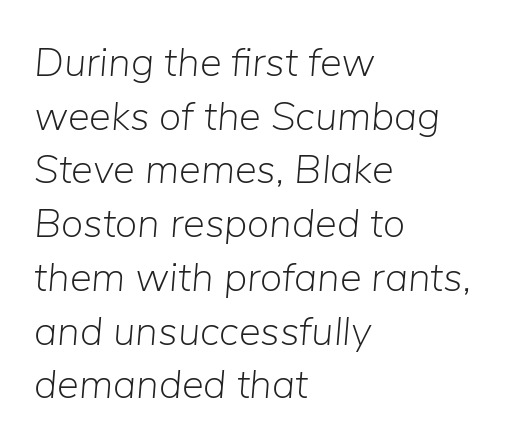
The image shows 41 px light type, italic (leaning right); set left-aligned, normal line spacing (1.31x), normal letter spacing, not underlined; low stroke contrast and a medium x-height.
